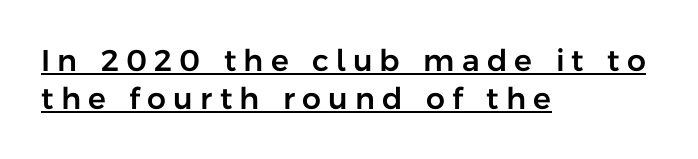
Q: Is the text italic (slanted)? A: No, it is upright.
Q: Is the typeface a serif or a sans-serif typeface? A: Sans-serif.
Q: Is the text underlined? A: Yes.
Q: How is the paragraph aligned? A: Left-aligned.
Q: Is the spacing between letters normal or unusually wide? A: Unusually wide.
Q: Is the spacing between lines tight, normal or loose? A: Normal.
Q: Width (condensed, normal, or wide)? A: Normal.
Q: Stroke contrast? A: Low.
Q: x-height? A: Medium.
Q: Monospaced? A: No.
